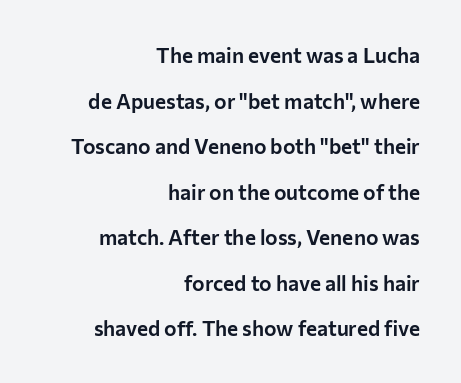
The image shows 21 px text type, upright; set right-aligned, loose line spacing (2.17x), normal letter spacing, not underlined.
